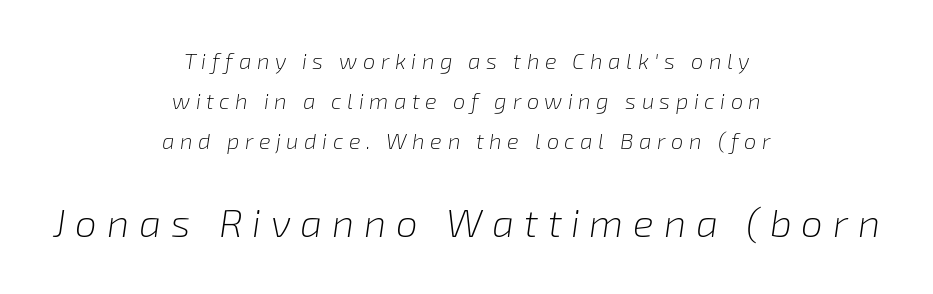
The image shows 39 px light type, italic (leaning right); set centered, line spacing 1.82x, unusually wide letter spacing (+0.25 em), not underlined; the second (bottom) block is 1.77x larger; low stroke contrast and a medium x-height.
